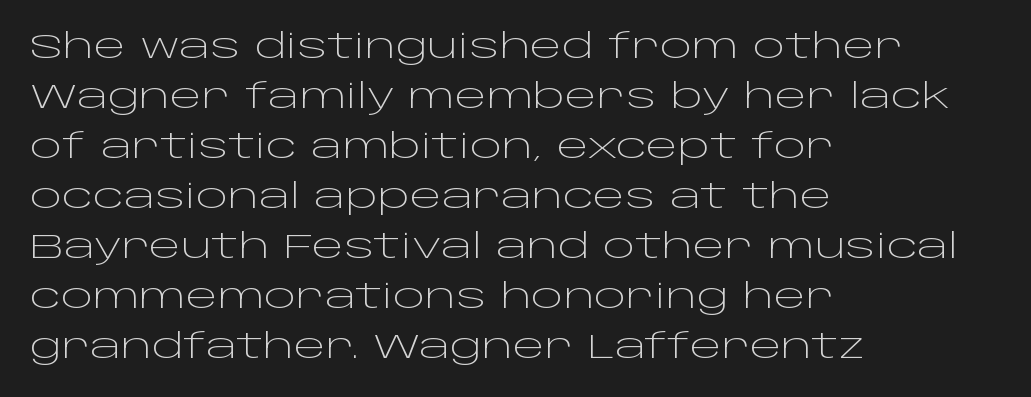
Stroke thickness stays within the range of a standard reading face or lighter. Underline: absent. Glyph-to-glyph distance matches everyday printed text. Typeset ragged right — the left edge is the straight one.
